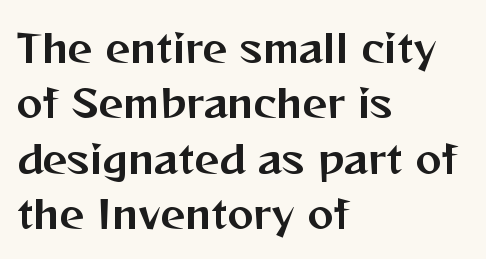
This sample keeps an unexceptional amount of space between lines. All the whitespace from short lines collects on the right. Has an underline been added? It has not. These lines keep a tight, regular rhythm from letter to letter. Ascenders rise straight up at ninety degrees. Serif or sans? Sans — the stroke terminals are bare.
